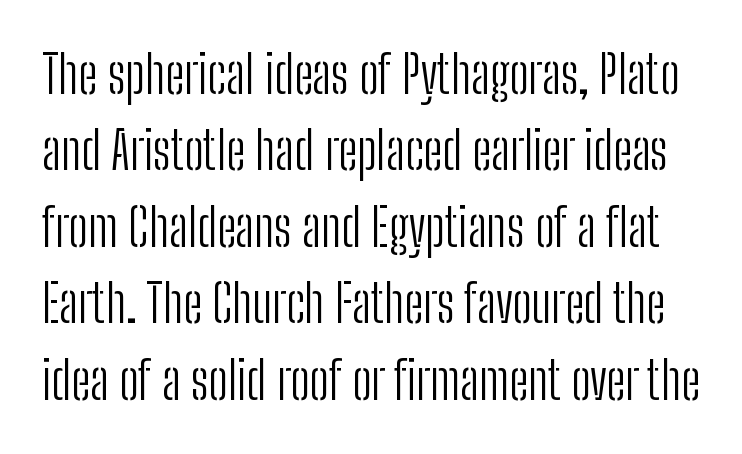
{"serif": "no", "italic": "no", "bold": "no", "weight": "light", "width": "condensed", "stroke_contrast": "low", "x_height": "medium", "monospaced": "no", "underline": "no", "line_spacing": "normal", "line_spacing_ratio": 1.47, "letter_spacing": "normal", "letter_spacing_em": 0.0, "glyph_px": 52}
